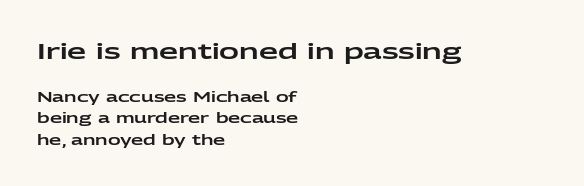
The zone under the glyphs is completely vacant. Designer's note — italics off, roman on. These lines are set flush left with a ragged right edge. Caption: upper text group enlarged, lower text group reduced. The gaps between neighbouring characters are ordinary and unremarkable.
